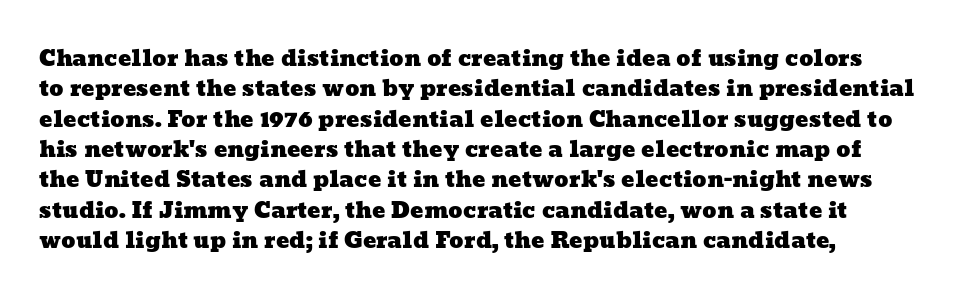
Q: Is the text underlined? A: No.
Q: How is the paragraph aligned? A: Left-aligned.
Q: Is the spacing between letters normal or unusually wide? A: Normal.
Q: Is the spacing between lines tight, normal or loose? A: Normal.
